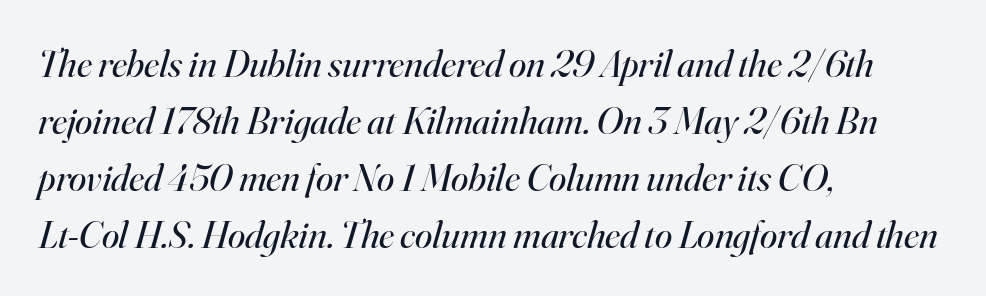
Is the type heavy? It reads as light-to-regular instead. This rendering employs a face with finishing strokes, i.e., a serif. The strip under each line holds only bare page. Regarding leading, the lines here are spaced in the standard way. Slant detected: the letters are inclined.
